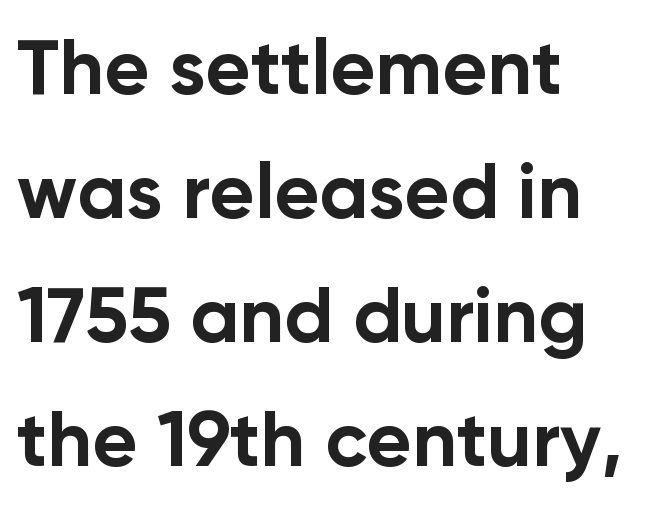
The image shows 78 px bold sans-serif type, upright; set left-aligned, normal line spacing (1.59x), normal letter spacing, not underlined; low stroke contrast and a medium x-height.
